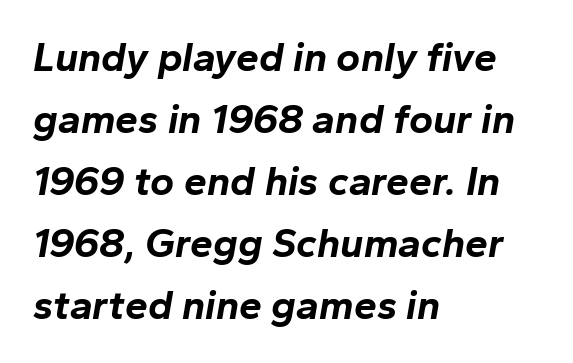
Lines of text with bare space underneath. Compared with a centered layout, this one pins lines to the left instead. These lines keep a tight, regular rhythm from letter to letter. The line-height multiplier appears to be the usual default.
